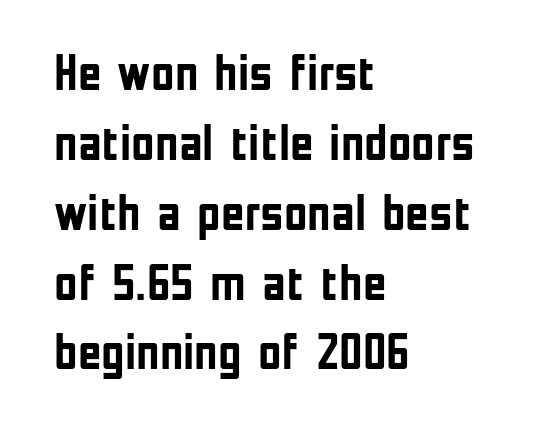
Q: Is the text bold? A: Yes.
Q: Is the text italic (slanted)? A: No, it is upright.
Q: Is the typeface a serif or a sans-serif typeface? A: Sans-serif.
Q: Is the text underlined? A: No.
Q: How is the paragraph aligned? A: Left-aligned.
Q: Is the spacing between letters normal or unusually wide? A: Normal.
Q: Is the spacing between lines tight, normal or loose? A: Normal.
Q: Width (condensed, normal, or wide)? A: Condensed.
Q: Stroke contrast? A: Low.
Q: x-height? A: Medium.
Q: Monospaced? A: No.
